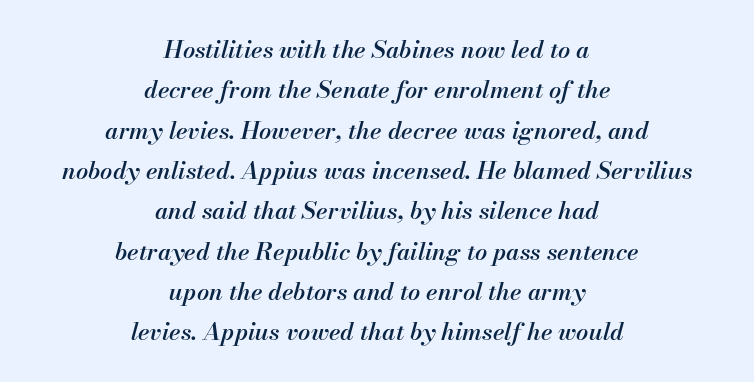
Q: Is the text bold? A: Semi-bold.
Q: Is the text italic (slanted)? A: Yes, it leans right by about 13 degrees.
Q: Is the text underlined? A: No.
Q: How is the paragraph aligned? A: Centered.
Q: Is the spacing between letters normal or unusually wide? A: Normal.
Q: Is the spacing between lines tight, normal or loose? A: Normal.
